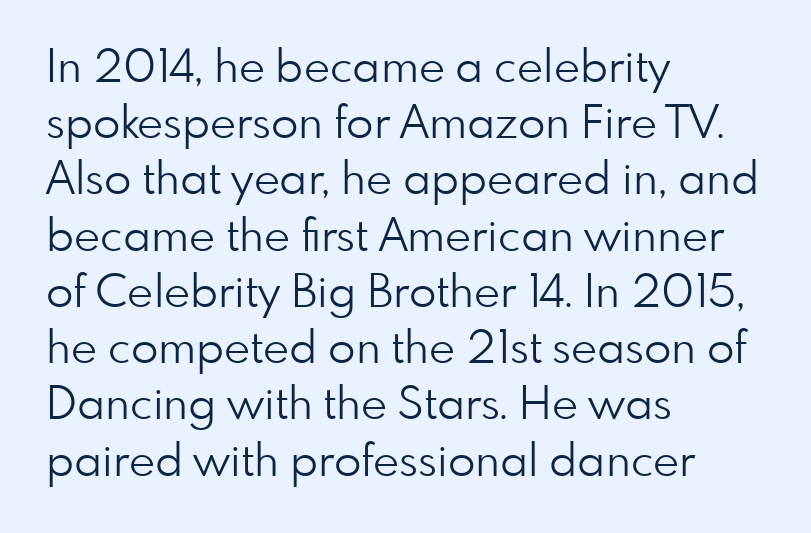
Q: Is the text bold? A: No.
Q: Is the text italic (slanted)? A: No, it is upright.
Q: Is the typeface a serif or a sans-serif typeface? A: Sans-serif.
Q: Is the text underlined? A: No.
Q: How is the paragraph aligned? A: Left-aligned.
Q: Is the spacing between letters normal or unusually wide? A: Normal.
Q: Is the spacing between lines tight, normal or loose? A: Normal.
Q: Width (condensed, normal, or wide)? A: Normal.
Q: Stroke contrast? A: Low.
Q: x-height? A: Small.
Q: Monospaced? A: No.
